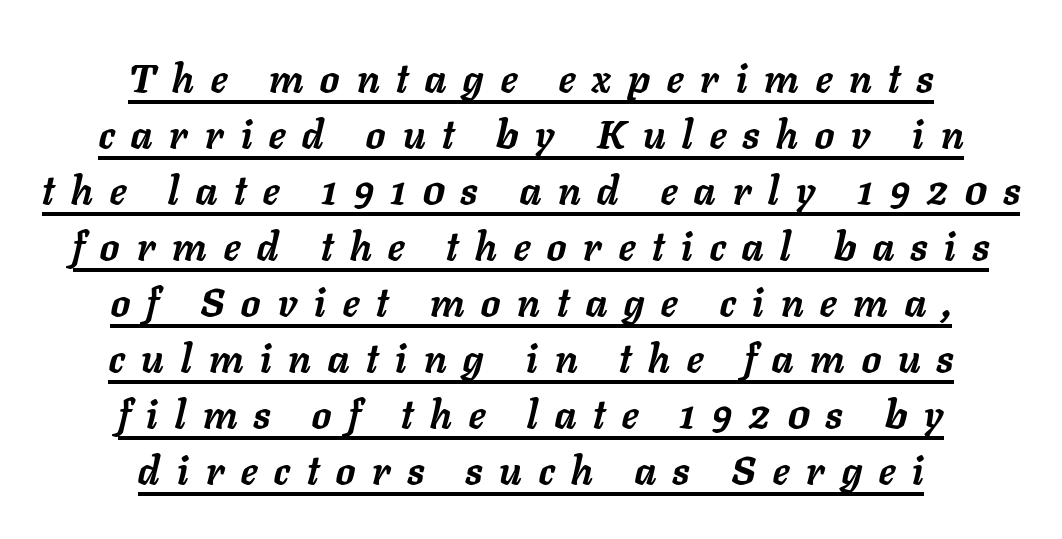
The image shows 40 px semibold type, italic (leaning right); set centered, normal line spacing (1.4x), unusually wide letter spacing (+0.43 em), underlined; low stroke contrast and a medium x-height.
